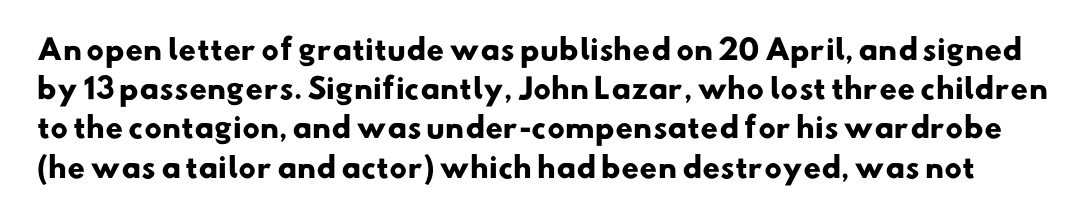
The image shows 28 px heavy sans-serif type; set normal line spacing (1.4x), normal letter spacing, not underlined; low stroke contrast and a small x-height.
